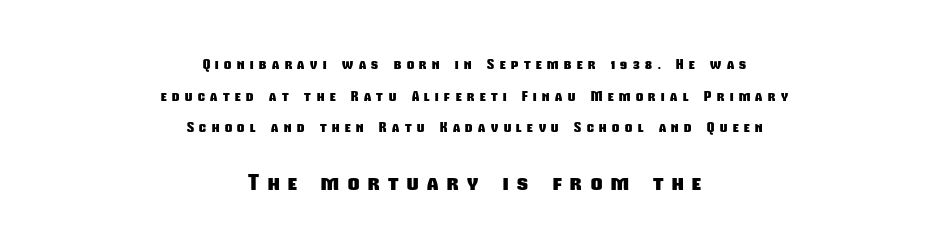
Q: Is the text bold? A: Yes.
Q: Is the text underlined? A: No.
Q: How is the paragraph aligned? A: Centered.
Q: Is the spacing between letters normal or unusually wide? A: Unusually wide.
Q: Is the spacing between lines tight, normal or loose? A: Loose.
Q: Which block of text is set in a larger size, the first (top) or the second (bottom)? A: The second (bottom) one.
